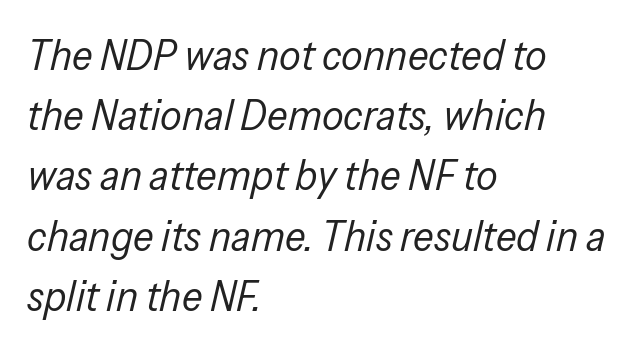
{"italic": "yes", "lean": "right", "slant_degrees": 13, "bold": "no", "weight": "regular", "width": "condensed", "stroke_contrast": "low", "x_height": "medium", "monospaced": "no", "underline": "no", "align": "left", "line_spacing": "normal", "line_spacing_ratio": 1.4, "letter_spacing": "normal", "letter_spacing_em": 0.0, "glyph_px": 43}
